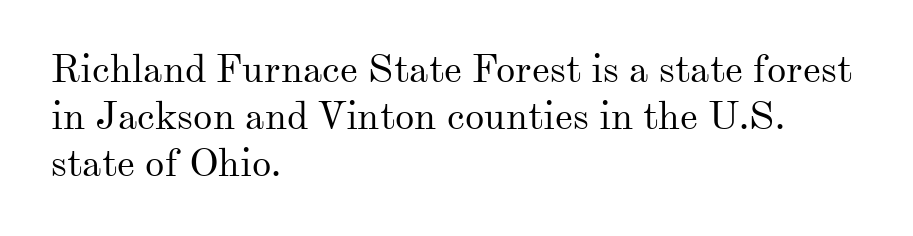
{"serif": "yes", "italic": "no", "bold": "no", "weight": "regular", "width": "normal", "stroke_contrast": "medium", "x_height": "small", "monospaced": "no", "underline": "no", "align": "left", "line_spacing_ratio": 1.2, "letter_spacing": "normal", "letter_spacing_em": 0.0, "glyph_px": 39}
